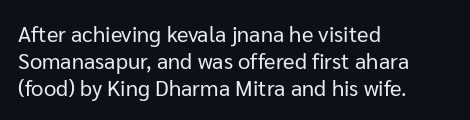
Honestly, the letter spacing is just normal — you wouldn't notice it. A student would call this left alignment; a typographer would say flush left, rag right. The font sits on the lighter half of the weight spectrum, regular included. Just letters on the line, the space beneath them empty.
